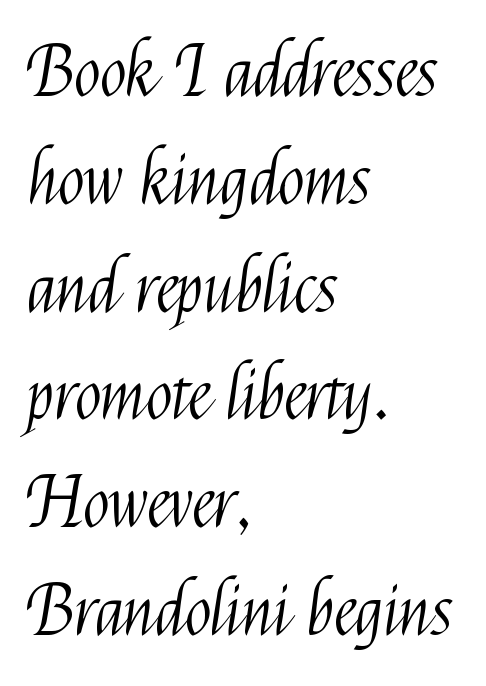
{"serif": "no", "bold": "no", "weight": "light", "width": "condensed", "stroke_contrast": "medium", "x_height": "medium", "monospaced": "no", "underline": "no", "align": "left", "line_spacing": "normal", "line_spacing_ratio": 1.54, "letter_spacing": "normal", "letter_spacing_em": 0.0, "glyph_px": 70}
